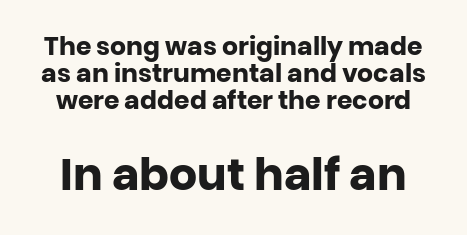
Q: Is the text bold? A: Yes.
Q: Is the text italic (slanted)? A: No, it is upright.
Q: Is the typeface a serif or a sans-serif typeface? A: Sans-serif.
Q: Is the text underlined? A: No.
Q: Is the spacing between letters normal or unusually wide? A: Normal.
Q: Is the spacing between lines tight, normal or loose? A: Tight.
Q: Which block of text is set in a larger size, the first (top) or the second (bottom)? A: The second (bottom) one.
Q: Width (condensed, normal, or wide)? A: Normal.
Q: Stroke contrast? A: Low.
Q: x-height? A: Large.
Q: Monospaced? A: No.
